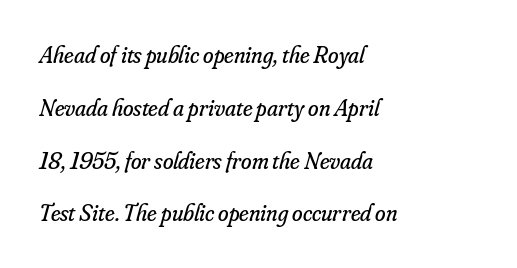
Q: Is the text bold? A: No.
Q: Is the text italic (slanted)? A: Yes, it leans right by about 16 degrees.
Q: Is the text underlined? A: No.
Q: How is the paragraph aligned? A: Left-aligned.
Q: Is the spacing between letters normal or unusually wide? A: Normal.
Q: Is the spacing between lines tight, normal or loose? A: Loose.
